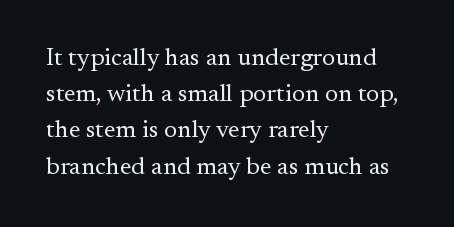
{"italic": "no", "bold": "no", "underline": "no", "align": "left", "line_spacing": "normal", "line_spacing_ratio": 1.45, "letter_spacing": "normal", "letter_spacing_em": 0.0, "glyph_px": 25}
